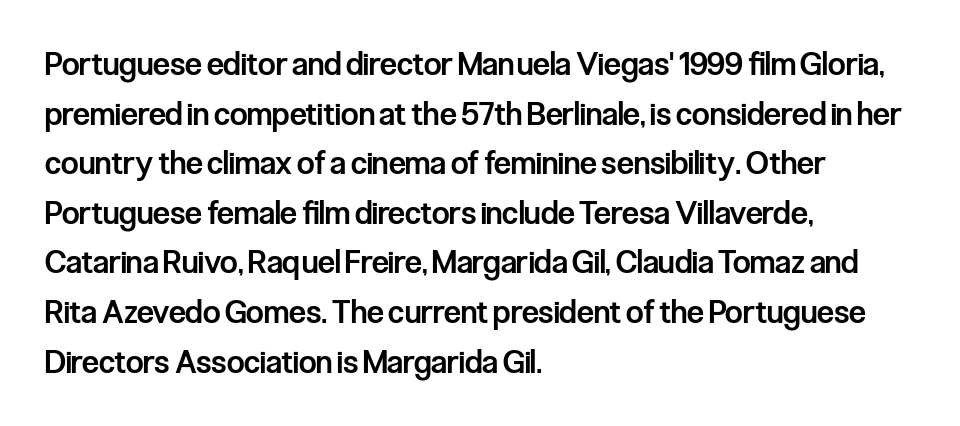
The image shows 31 px semibold, condensed sans-serif type, upright; set left-aligned, normal line spacing (1.6x), normal letter spacing, not underlined; low stroke contrast and a medium x-height.
